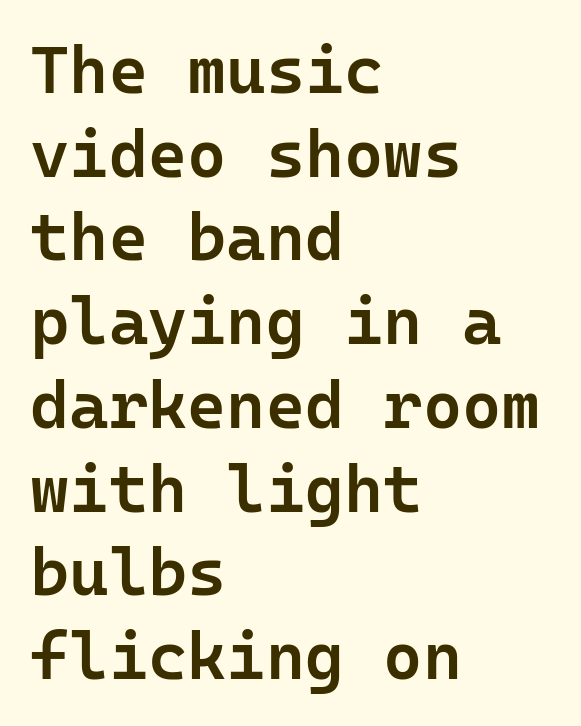
The space between consecutive lines is moderate. This rendering features lettering with no underline. Left-aligned paragraph, ragged on the right. The designer went with a sans here, leaving each stem footless. The letterforms sit shoulder to shoulder at normal distance. Think of a typewriter: that constant character pitch is what you see here.
